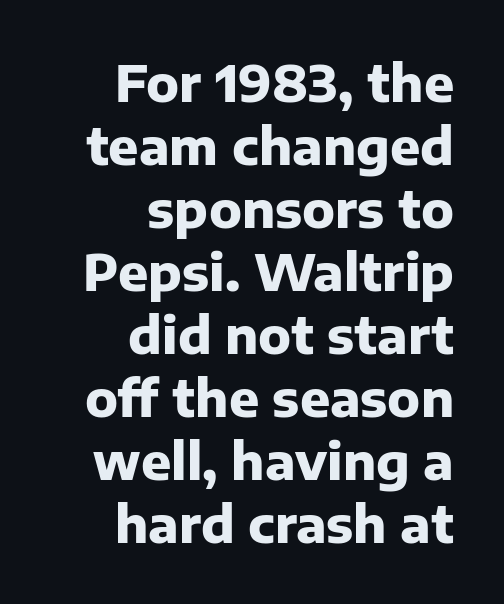
Leading: standard. Looks like regular typesetting: each glyph gets only the width it needs. Summary of weight: heavy, a full bold. No extra tracking has been applied to these lines.
